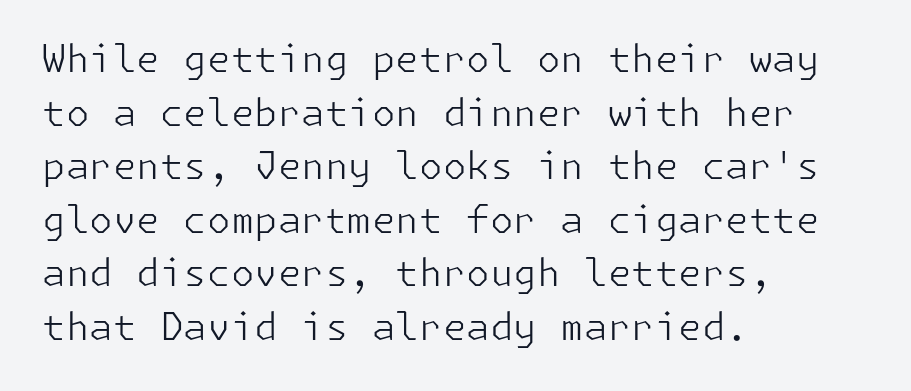
Q: Is the text bold? A: No.
Q: Is the text italic (slanted)? A: No, it is upright.
Q: Is the typeface a serif or a sans-serif typeface? A: Sans-serif.
Q: Is the text underlined? A: No.
Q: How is the paragraph aligned? A: Left-aligned.
Q: Is the spacing between letters normal or unusually wide? A: Normal.
Q: Is the spacing between lines tight, normal or loose? A: Normal.
Q: Width (condensed, normal, or wide)? A: Normal.
Q: Stroke contrast? A: Low.
Q: x-height? A: Medium.
